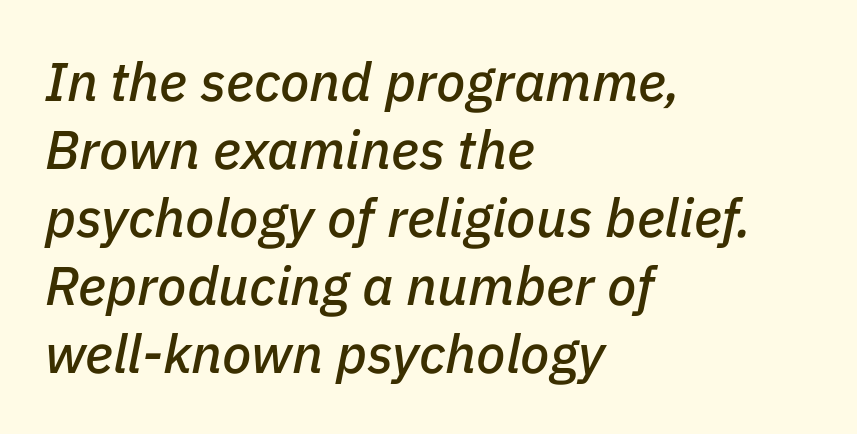
The image shows 54 px text type, italic (leaning right); set left-aligned, normal line spacing (1.26x), normal letter spacing, not underlined; low stroke contrast and a medium x-height.
